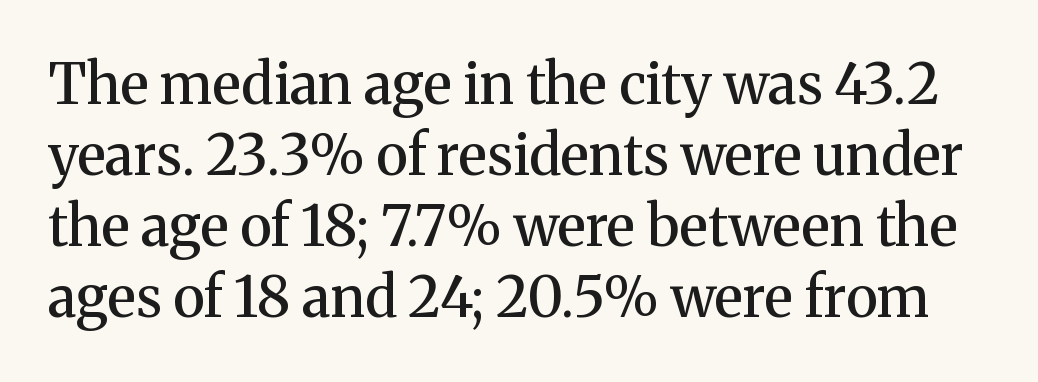
{"serif": "yes", "italic": "no", "bold": "semi", "weight": "semibold", "width": "normal", "stroke_contrast": "medium", "x_height": "medium", "monospaced": "no", "underline": "no", "line_spacing": "normal", "line_spacing_ratio": 1.27, "letter_spacing": "normal", "letter_spacing_em": 0.0, "glyph_px": 56}
